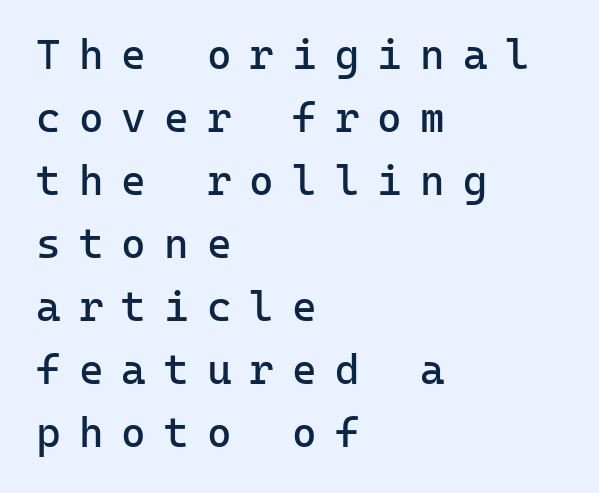
Q: Is the text bold? A: No.
Q: Is the text italic (slanted)? A: No, it is upright.
Q: Is the typeface a serif or a sans-serif typeface? A: Sans-serif.
Q: Is the text underlined? A: No.
Q: How is the paragraph aligned? A: Left-aligned.
Q: Is the spacing between letters normal or unusually wide? A: Unusually wide.
Q: Is the spacing between lines tight, normal or loose? A: Normal.
Q: Width (condensed, normal, or wide)? A: Normal.
Q: Stroke contrast? A: Low.
Q: x-height? A: Medium.
Q: Monospaced? A: Yes.
